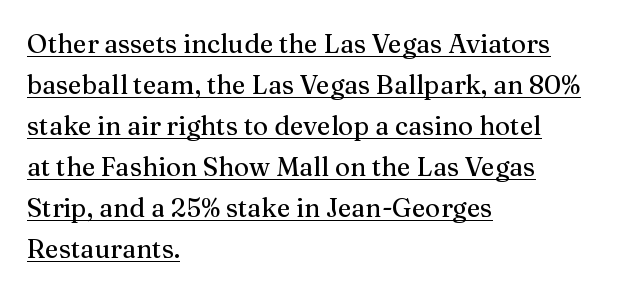
The specimen includes a rule beneath the text block's lines. The block of text has a typical density, with ordinary space between rows. The paragraph has a hard left edge and a soft right edge. Inter-character spacing is left at the font's built-in metrics.
